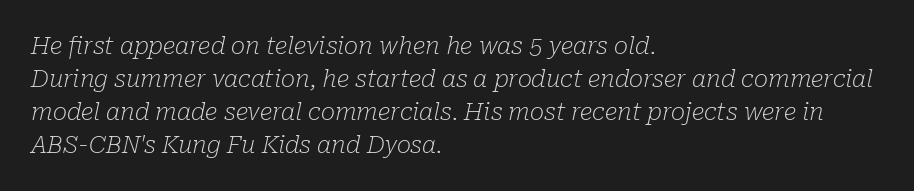
Q: Is the text bold? A: No.
Q: Is the text italic (slanted)? A: Yes, it leans right by about 10 degrees.
Q: Is the text underlined? A: No.
Q: How is the paragraph aligned? A: Left-aligned.
Q: Is the spacing between letters normal or unusually wide? A: Normal.
Q: Is the spacing between lines tight, normal or loose? A: Normal.
